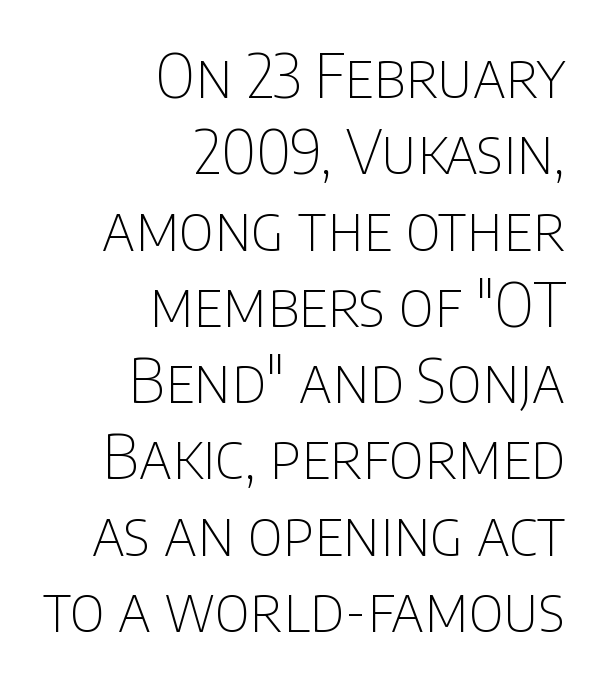
{"serif": "no", "italic": "no", "bold": "no", "weight": "thin", "width": "condensed", "stroke_contrast": "low", "x_height": "large", "monospaced": "no", "underline": "no", "align": "right", "line_spacing_ratio": 1.23, "letter_spacing": "normal", "letter_spacing_em": 0.0, "glyph_px": 62}
